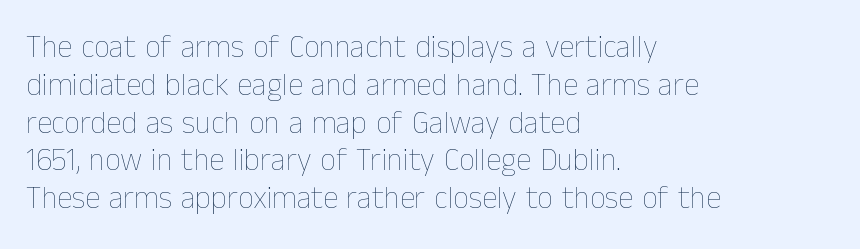
This is the regular roman posture of the typeface. Leftover space on each line is placed entirely after the last word. Counters stay open thanks to moderate or lighter strokes. Check the space under the baseline: it is left empty.
